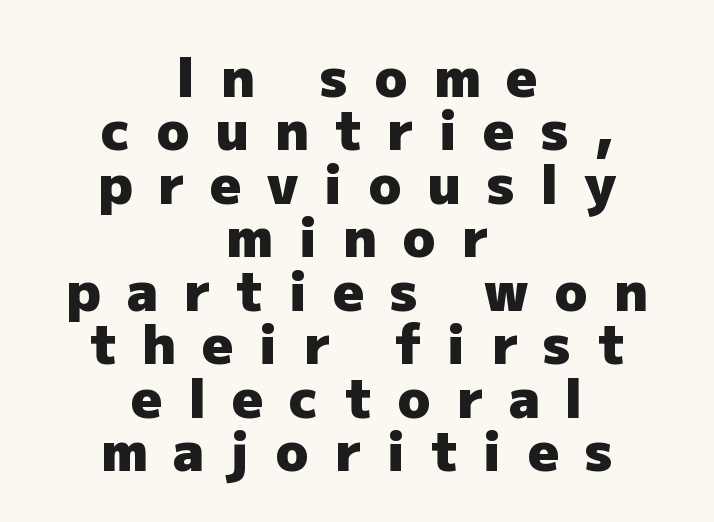
The image shows 54 px heavy sans-serif type, upright; set centered, tight line spacing (0.99x), unusually wide letter spacing (+0.48 em), not underlined; low stroke contrast and a medium x-height.
